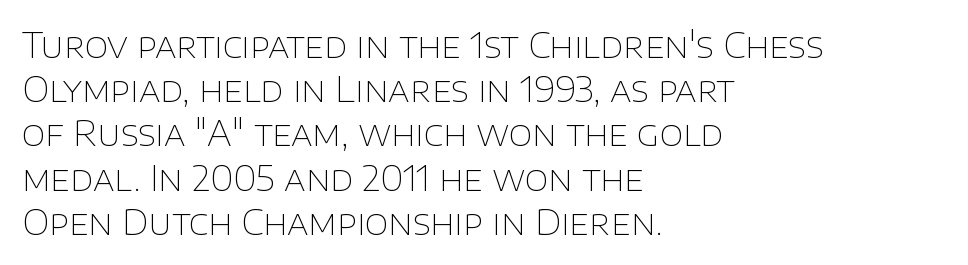
The image shows 34 px thin sans-serif type, upright; set left-aligned, normal line spacing (1.3x), normal letter spacing, not underlined; low stroke contrast and a large x-height.
